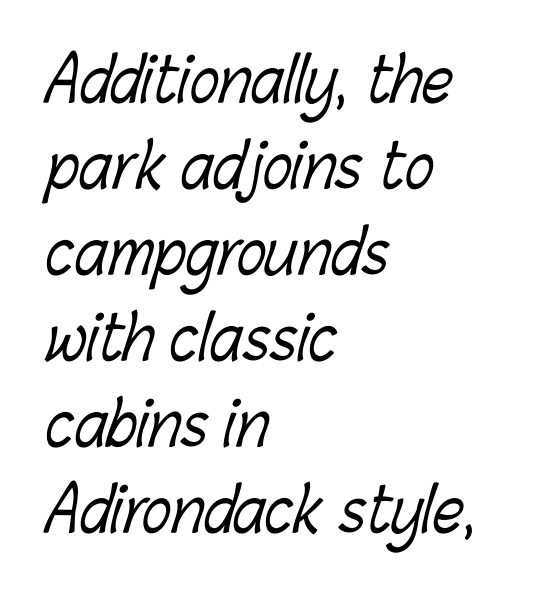
Q: Is the text bold? A: No.
Q: Is the text underlined? A: No.
Q: How is the paragraph aligned? A: Left-aligned.
Q: Is the spacing between letters normal or unusually wide? A: Normal.
Q: Is the spacing between lines tight, normal or loose? A: Normal.
Q: Width (condensed, normal, or wide)? A: Condensed.
Q: Stroke contrast? A: Low.
Q: x-height? A: Medium.
Q: Monospaced? A: No.
